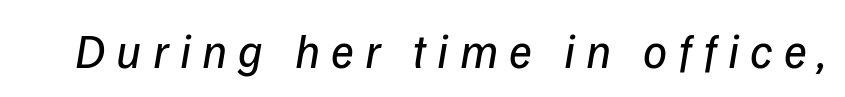
{"italic": "yes", "lean": "right", "slant_degrees": 9, "bold": "no", "weight": "regular", "width": "normal", "stroke_contrast": "low", "x_height": "medium", "monospaced": "no", "underline": "no", "letter_spacing": "wide", "letter_spacing_em": 0.23, "glyph_px": 48}
